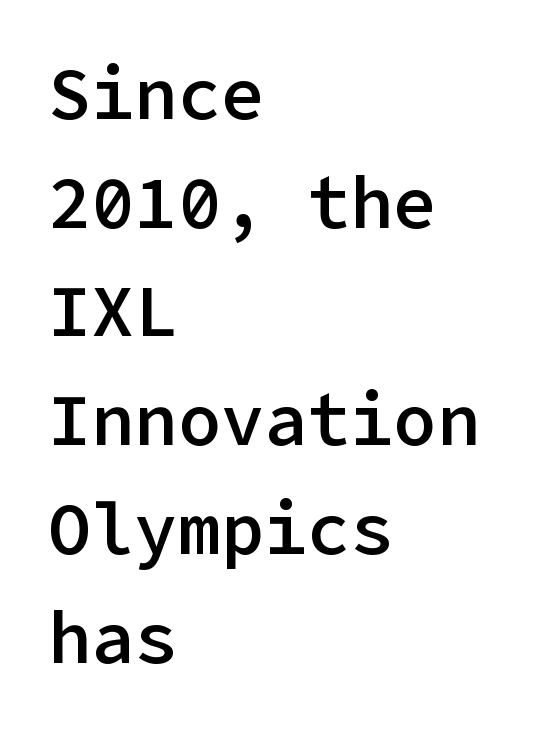
The image shows 72 px semibold sans-serif type, upright; set left-aligned, normal line spacing (1.51x), normal letter spacing, not underlined; low stroke contrast and a medium x-height.
